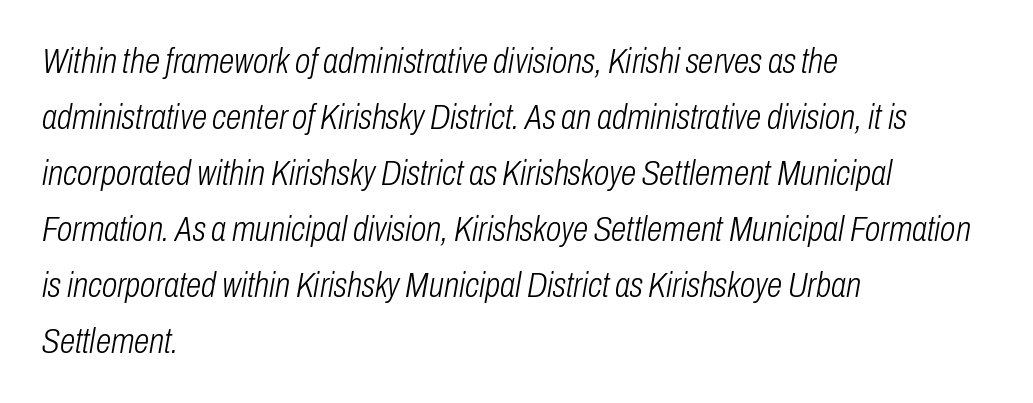
Q: Is the text bold? A: No.
Q: Is the text italic (slanted)? A: Yes, it leans right by about 10 degrees.
Q: Is the text underlined? A: No.
Q: How is the paragraph aligned? A: Left-aligned.
Q: Is the spacing between letters normal or unusually wide? A: Normal.
Q: Is the spacing between lines tight, normal or loose? A: Normal.
Q: Width (condensed, normal, or wide)? A: Condensed.
Q: Stroke contrast? A: Low.
Q: x-height? A: Medium.
Q: Monospaced? A: No.
